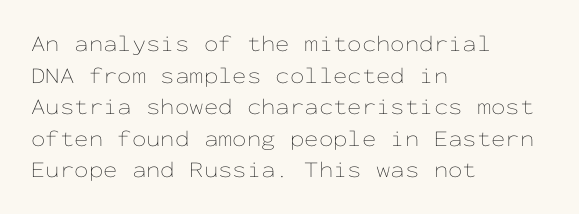
The strokes are not fattened; the text isn't bold. Beneath every word, the page is bare. Every row of glyphs begins at an identical x-position on the left. In terms of posture, this sample is upright.
